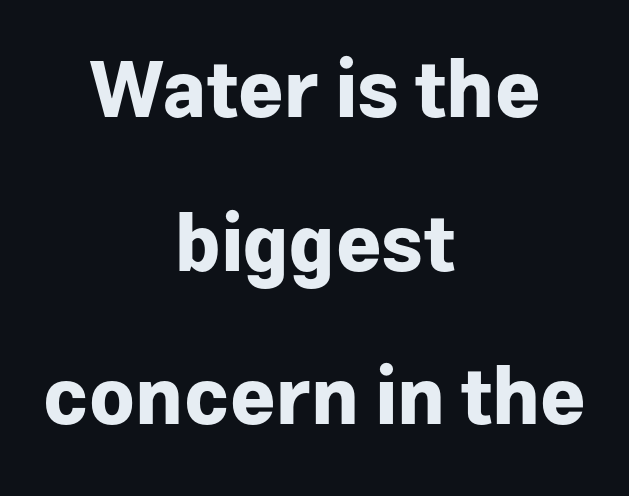
Descenders are the only things crossing below the line. Plenty of ink on the page — the face is bold. Characters remain perfectly vertical along every line. The setting favours the middle, as headings and verse often do. Is this a fixed-width face? No — the glyphs have proportional, varying widths. The leading is generous, giving the passage an open texture.
